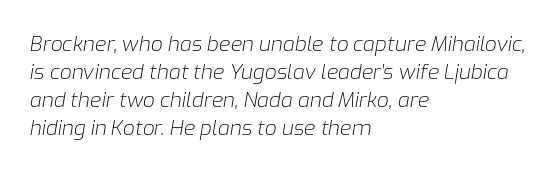
{"italic": "yes", "lean": "right", "slant_degrees": 9, "bold": "no", "underline": "no", "align": "left", "line_spacing": "normal", "line_spacing_ratio": 1.34, "letter_spacing": "normal", "letter_spacing_em": 0.0, "glyph_px": 21}
